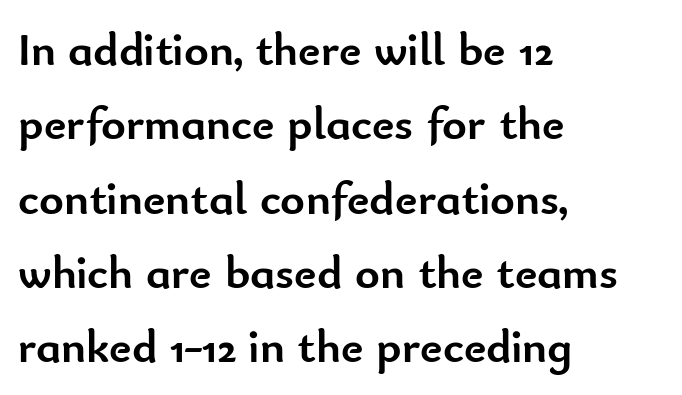
Letters rest on an invisible, unmarked baseline. If you drew a line through each stem, it would be perfectly vertical. The compositor pushed each line to the left boundary. How are the letters spaced? Ordinarily, with no added tracking. Students, observe: this is what conventionally led text looks like. These lines carry a lot of weight — the face is fully bold.
